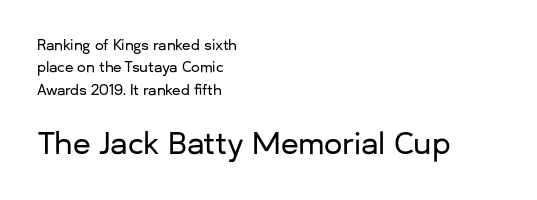
The image shows 29 px sans-serif type, upright; set left-aligned, normal line spacing (1.6x), normal letter spacing, not underlined; the second (bottom) block is 2.07x larger; low stroke contrast and a medium x-height.
